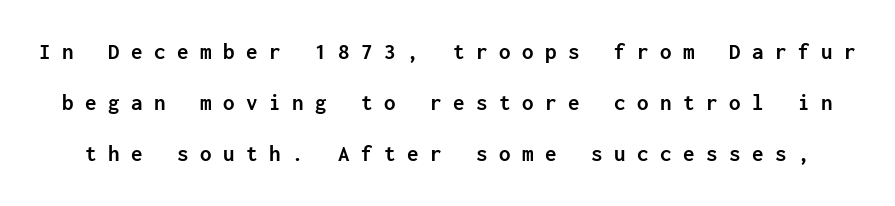
Q: Is the text bold? A: Yes.
Q: Is the text italic (slanted)? A: No, it is upright.
Q: Is the text underlined? A: No.
Q: Is the spacing between letters normal or unusually wide? A: Unusually wide.
Q: Is the spacing between lines tight, normal or loose? A: Loose.
